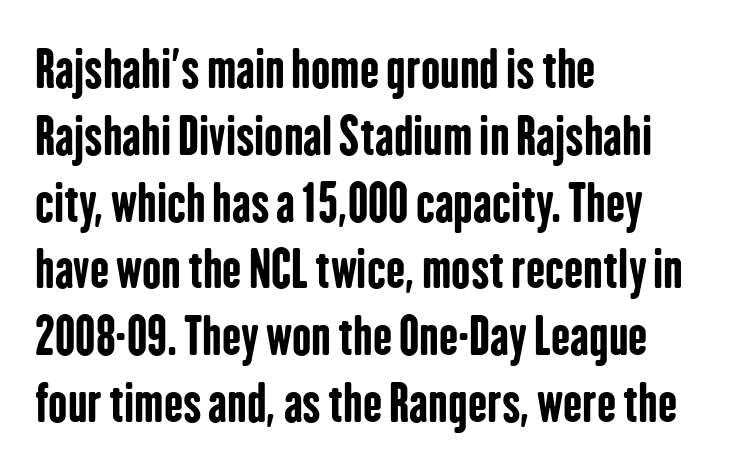
The image shows 51 px bold, condensed sans-serif type, upright; set left-aligned, normal line spacing (1.31x), normal letter spacing, not underlined; low stroke contrast and a medium x-height.
